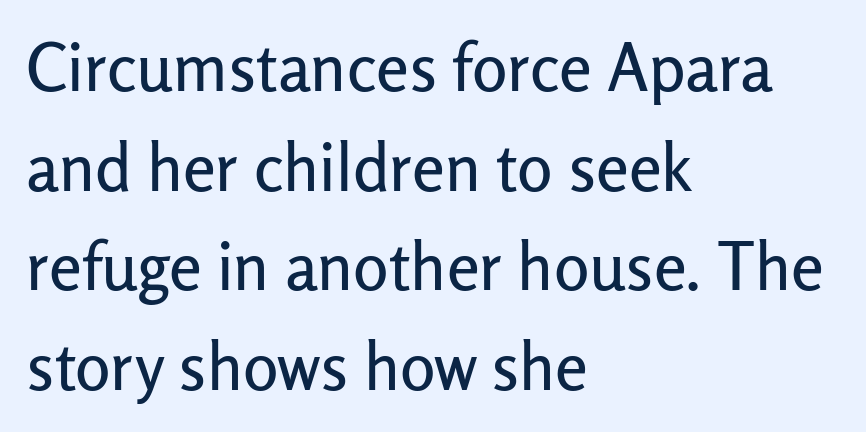
Posture: upright roman. Honestly, the row spacing looks completely unremarkable. Glyph-to-glyph distance matches everyday printed text. Stroke terminals: plain, sans-serif.
